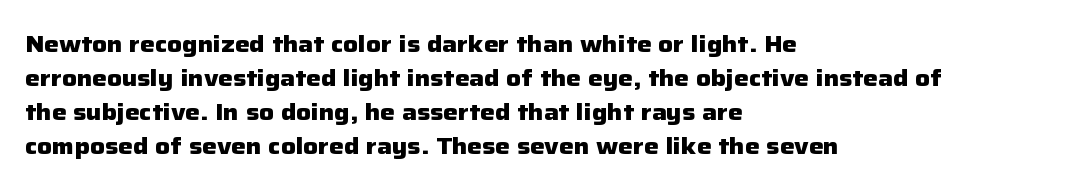
The strip under each line holds only bare page. How are the letters spaced? Ordinarily, with no added tracking. Line spacing here is normal. This rendering uses left alignment, leaving the right contour irregular. When letters stand straight like this, we call the style roman or upright. The rendering uses a bold face; every stroke is thick and dark.
